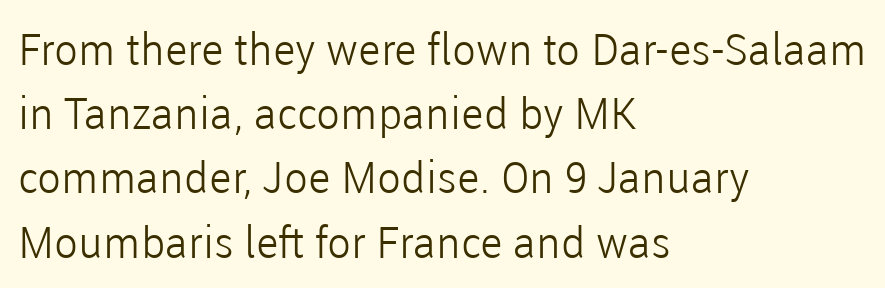
The image shows 44 px light sans-serif type, upright; set left-aligned, normal line spacing (1.46x), normal letter spacing, not underlined; low stroke contrast and a medium x-height.
